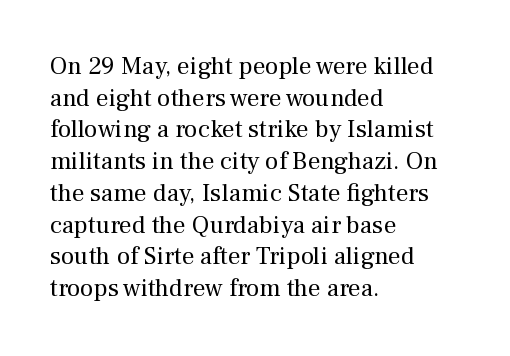
The characters are drawn with everyday or finer stroke widths. The string is rendered with underlining switched off. Leading matches the norm, producing a regular column. This sample uses plain, unmodified letter spacing.
